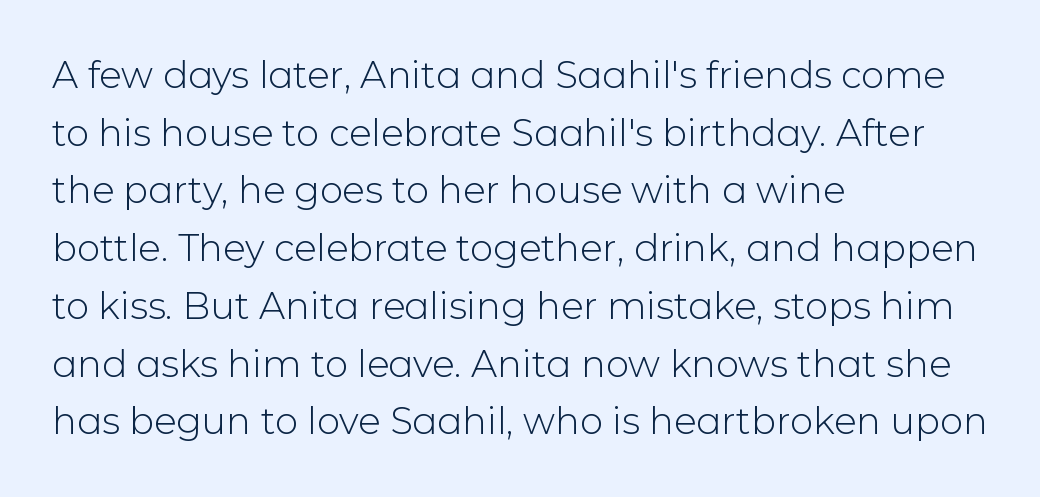
The image shows 37 px light sans-serif type, upright; set left-aligned, normal line spacing (1.56x), normal letter spacing, not underlined; low stroke contrast and a medium x-height.
